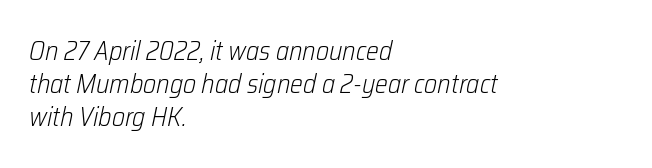
Q: Is the text bold? A: No.
Q: Is the text italic (slanted)? A: Yes, it leans right by about 12 degrees.
Q: Is the text underlined? A: No.
Q: How is the paragraph aligned? A: Left-aligned.
Q: Is the spacing between letters normal or unusually wide? A: Normal.
